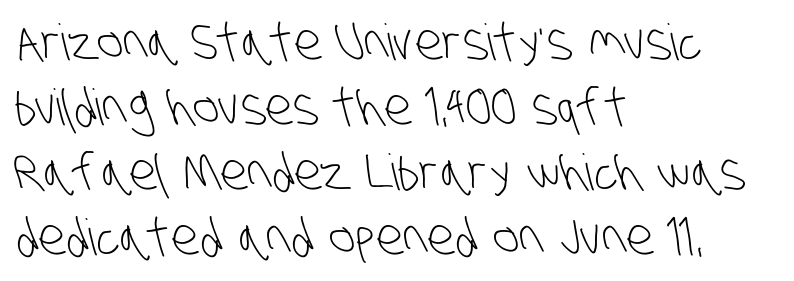
Q: Is the text bold? A: No.
Q: Is the typeface a serif or a sans-serif typeface? A: Sans-serif.
Q: Is the text underlined? A: No.
Q: How is the paragraph aligned? A: Left-aligned.
Q: Is the spacing between letters normal or unusually wide? A: Normal.
Q: Is the spacing between lines tight, normal or loose? A: Normal.
Q: Width (condensed, normal, or wide)? A: Condensed.
Q: Stroke contrast? A: Low.
Q: x-height? A: Large.
Q: Monospaced? A: No.
